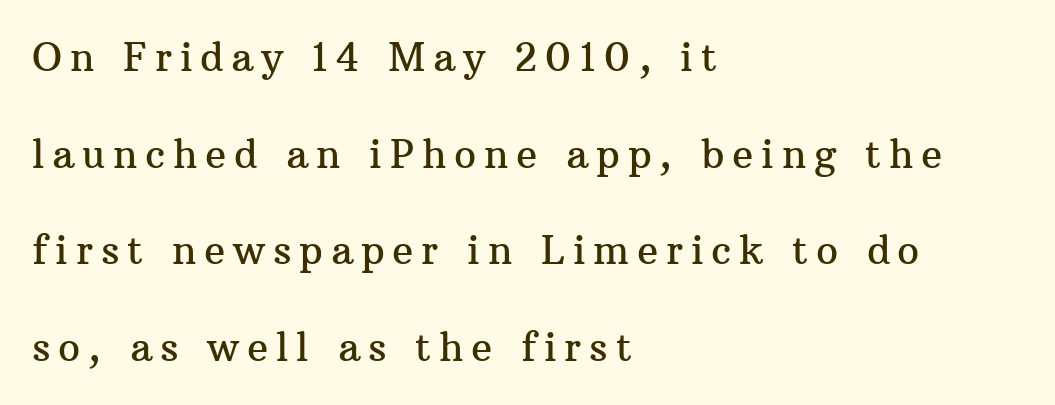
{"serif": "yes", "italic": "no", "width": "normal", "stroke_contrast": "medium", "x_height": "medium", "monospaced": "no", "underline": "no", "align": "left", "line_spacing": "loose", "line_spacing_ratio": 2.48, "letter_spacing": "wide", "letter_spacing_em": 0.2, "glyph_px": 39}
